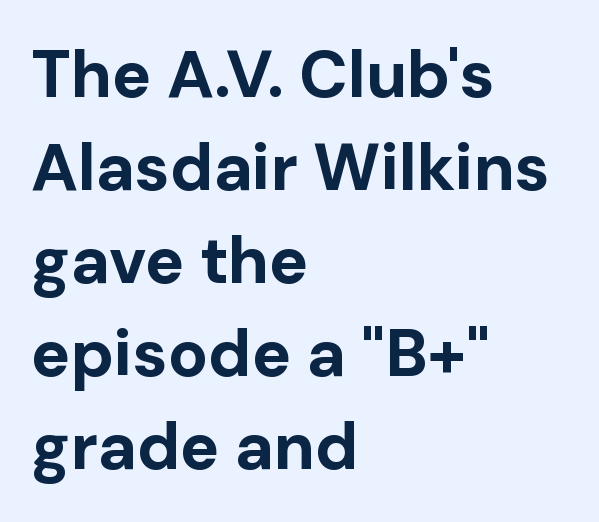
Q: Is the text bold? A: Yes.
Q: Is the text italic (slanted)? A: No, it is upright.
Q: Is the typeface a serif or a sans-serif typeface? A: Sans-serif.
Q: Is the text underlined? A: No.
Q: How is the paragraph aligned? A: Left-aligned.
Q: Is the spacing between letters normal or unusually wide? A: Normal.
Q: Is the spacing between lines tight, normal or loose? A: Normal.
Q: Width (condensed, normal, or wide)? A: Normal.
Q: Stroke contrast? A: Low.
Q: x-height? A: Medium.
Q: Monospaced? A: No.
